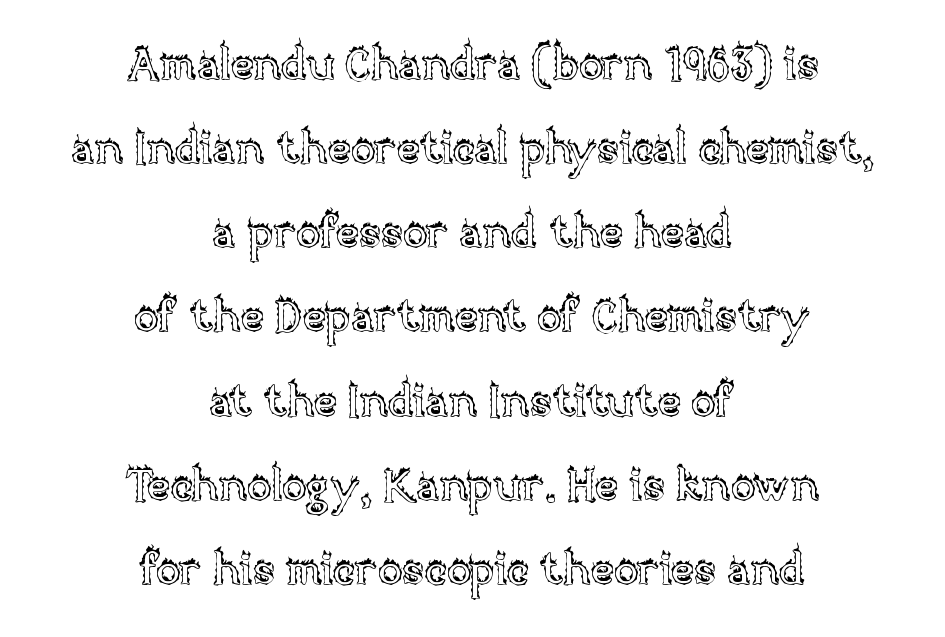
The image shows 45 px text type, upright; set centered, line spacing 1.87x, normal letter spacing, not underlined; a large x-height.
